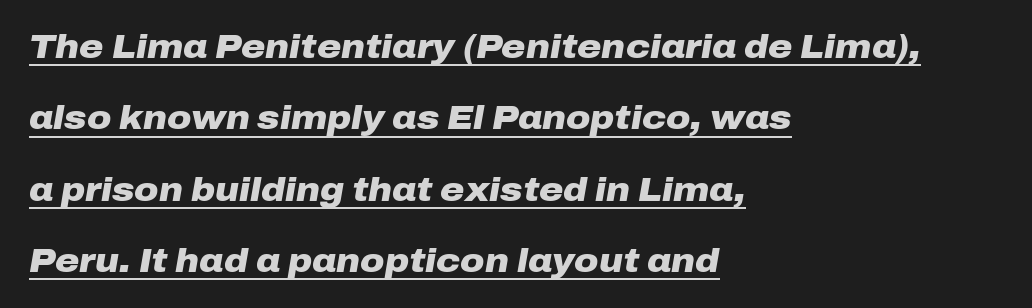
Q: Is the text bold? A: Yes.
Q: Is the text italic (slanted)? A: Yes, it leans right by about 10 degrees.
Q: Is the text underlined? A: Yes.
Q: How is the paragraph aligned? A: Left-aligned.
Q: Is the spacing between letters normal or unusually wide? A: Normal.
Q: Is the spacing between lines tight, normal or loose? A: Loose.
Q: Width (condensed, normal, or wide)? A: Wide.
Q: Stroke contrast? A: Low.
Q: x-height? A: Medium.
Q: Monospaced? A: No.
